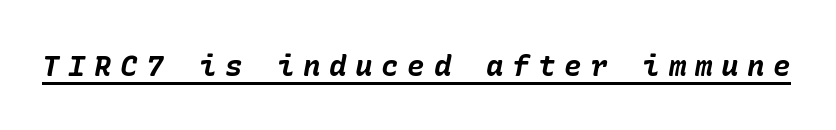
{"italic": "yes", "lean": "right", "slant_degrees": 10, "bold": "yes", "weight": "bold", "width": "normal", "stroke_contrast": "low", "x_height": "medium", "underline": "yes", "letter_spacing": "wide", "letter_spacing_em": 0.3, "glyph_px": 29}
